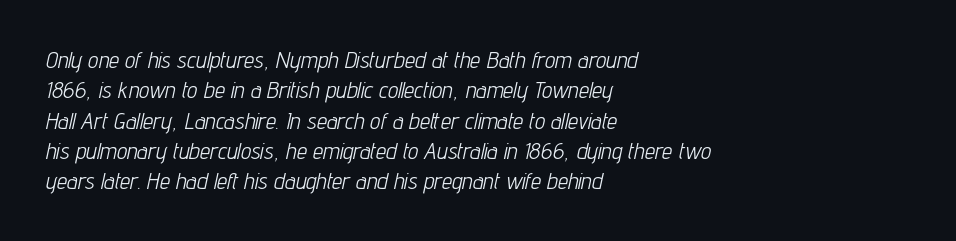
What's the leading like? Ordinary, nothing unusual. The weight tops out at a normal text grade. The gaps between neighbouring characters are ordinary and unremarkable. If you drew a ruler down the left edge, every line would touch it. Plain, unruled lines of type.
